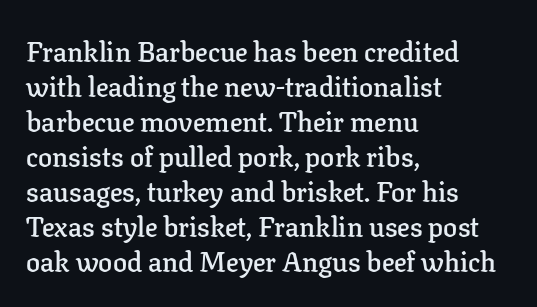
Q: Is the text bold? A: Semi-bold.
Q: Is the text italic (slanted)? A: No, it is upright.
Q: Is the typeface a serif or a sans-serif typeface? A: Serif.
Q: Is the text underlined? A: No.
Q: How is the paragraph aligned? A: Left-aligned.
Q: Is the spacing between letters normal or unusually wide? A: Normal.
Q: Is the spacing between lines tight, normal or loose? A: Normal.
Q: Width (condensed, normal, or wide)? A: Normal.
Q: Stroke contrast? A: Low.
Q: x-height? A: Medium.
Q: Monospaced? A: No.
